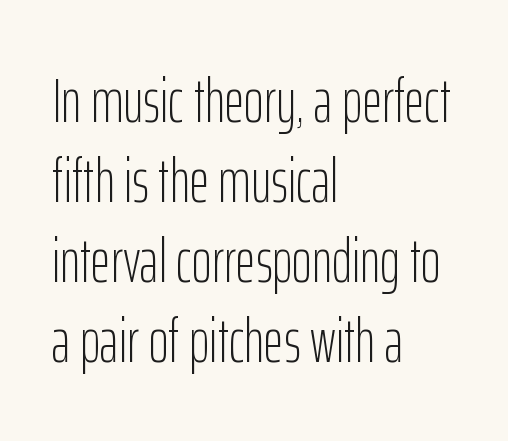
The image shows 61 px light, condensed sans-serif type, upright; set left-aligned, normal line spacing (1.31x), normal letter spacing, not underlined; low stroke contrast and a medium x-height.
